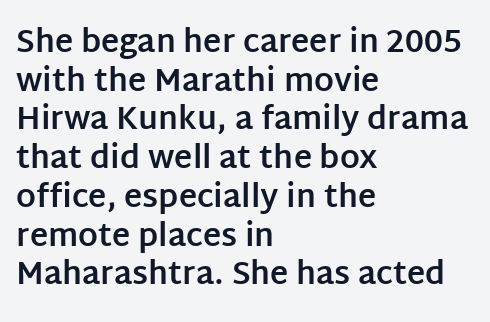
{"serif": "no", "italic": "no", "bold": "yes", "weight": "bold", "width": "normal", "stroke_contrast": "low", "x_height": "large", "monospaced": "no", "underline": "no", "align": "left", "line_spacing": "normal", "line_spacing_ratio": 1.25, "letter_spacing": "normal", "letter_spacing_em": 0.0, "glyph_px": 31}
